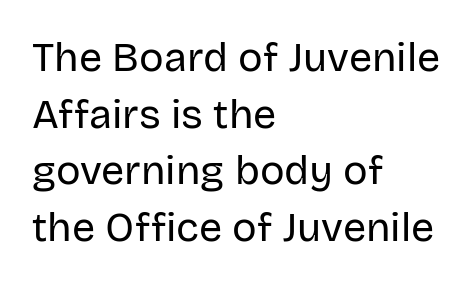
The image shows 41 px regular-weight sans-serif type, upright; set left-aligned, normal line spacing (1.38x), normal letter spacing, not underlined; low stroke contrast and a large x-height.
